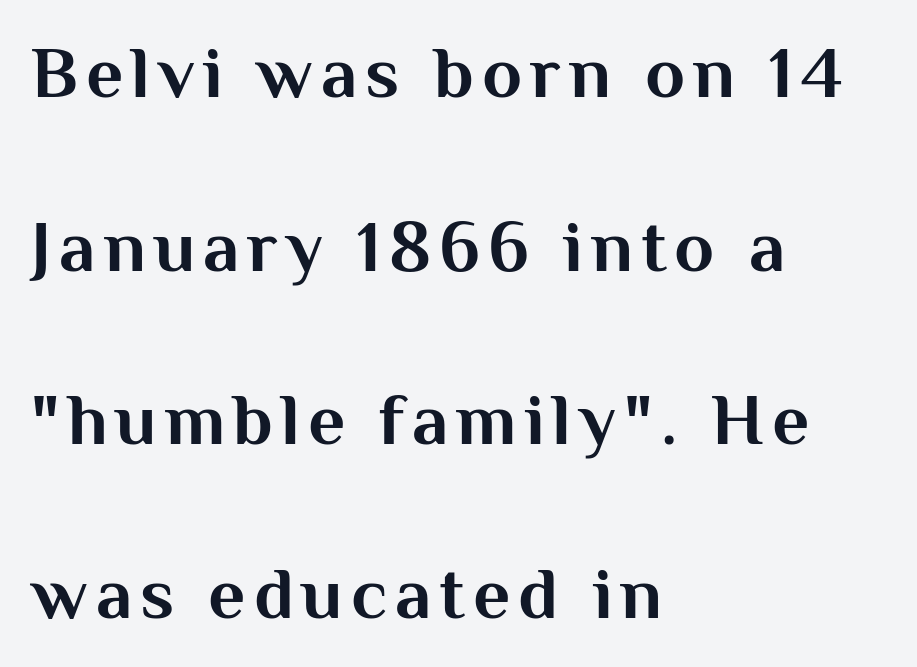
Q: Is the text bold? A: Yes.
Q: Is the text italic (slanted)? A: No, it is upright.
Q: Is the typeface a serif or a sans-serif typeface? A: Sans-serif.
Q: Is the text underlined? A: No.
Q: How is the paragraph aligned? A: Left-aligned.
Q: Is the spacing between lines tight, normal or loose? A: Loose.
Q: Width (condensed, normal, or wide)? A: Normal.
Q: Stroke contrast? A: Medium.
Q: x-height? A: Medium.
Q: Monospaced? A: No.
